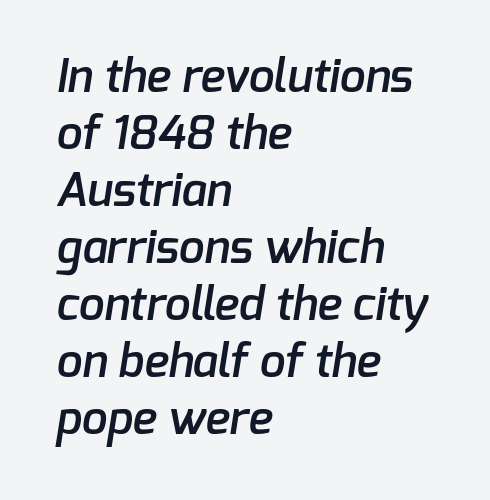
The image shows 46 px semibold sans-serif type; set left-aligned, line spacing 1.24x, normal letter spacing, not underlined; low stroke contrast and a medium x-height.
